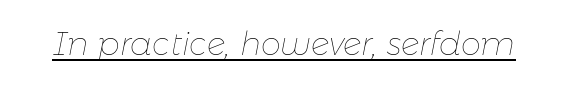
{"italic": "yes", "lean": "right", "slant_degrees": 11, "bold": "no", "weight": "thin", "width": "normal", "stroke_contrast": "low", "x_height": "medium", "monospaced": "no", "underline": "yes", "letter_spacing": "normal", "letter_spacing_em": 0.0, "glyph_px": 32}
